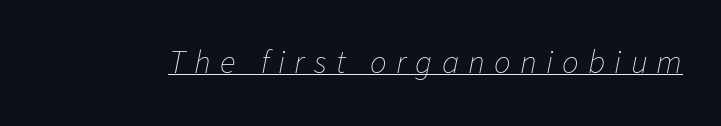
This is not heavy type; no bold has been used. Each letter keeps its own natural width here, so spacing adapts to shape. The letters are slanted; this is an italic face. Has an underline been added? It has. There is plenty of visible air inserted between adjacent glyphs.
